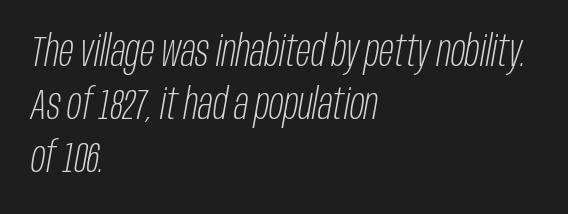
The image shows 43 px light, condensed type, italic (leaning right); set left-aligned, line spacing 1.23x, normal letter spacing, not underlined; low stroke contrast and a large x-height.
